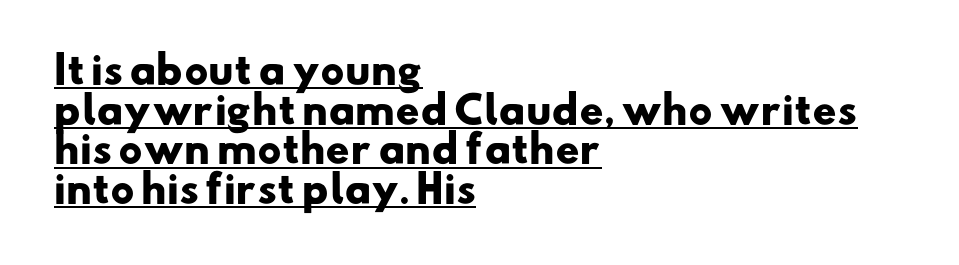
The image shows 37 px heavy, wide sans-serif type; set left-aligned, tight line spacing (1.07x), normal letter spacing, underlined; low stroke contrast and a small x-height.
